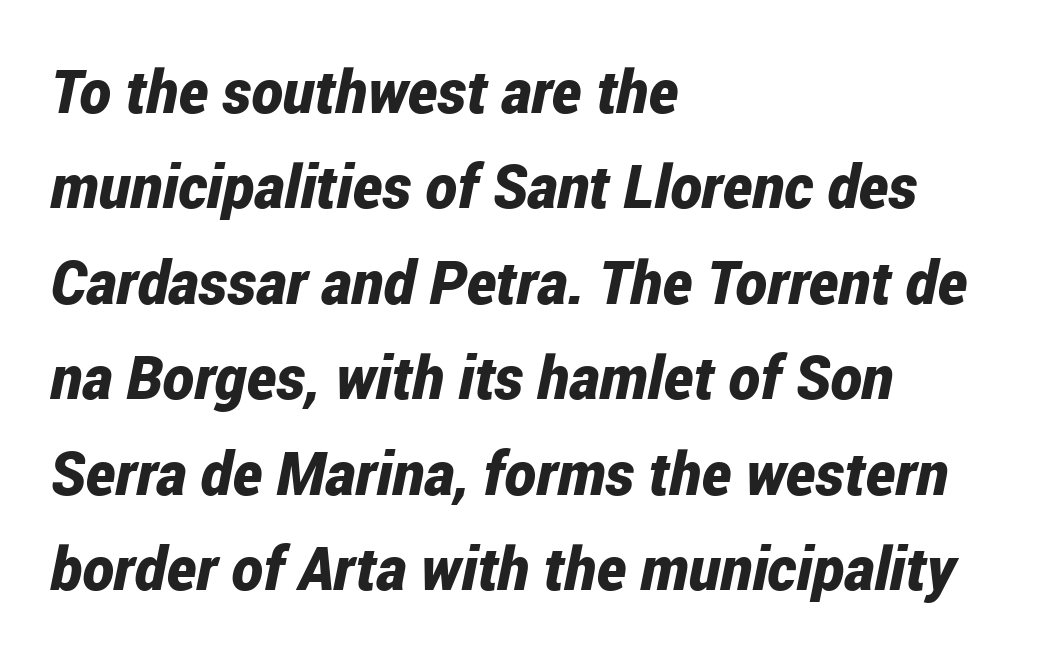
Q: Is the text bold? A: Yes.
Q: Is the text italic (slanted)? A: Yes, it leans right by about 12 degrees.
Q: Is the text underlined? A: No.
Q: How is the paragraph aligned? A: Left-aligned.
Q: Is the spacing between letters normal or unusually wide? A: Normal.
Q: Is the spacing between lines tight, normal or loose? A: Normal.
Q: Width (condensed, normal, or wide)? A: Condensed.
Q: Stroke contrast? A: Low.
Q: x-height? A: Medium.
Q: Monospaced? A: No.
